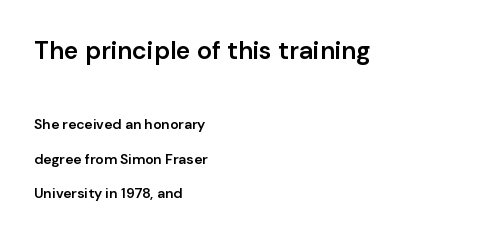
Larger block? The one above; the one below is distinctly smaller. Glance below the letters and you will spot only blank space. All the whitespace from short lines collects on the right. Typesetter's note: demi weight, one step under bold.
